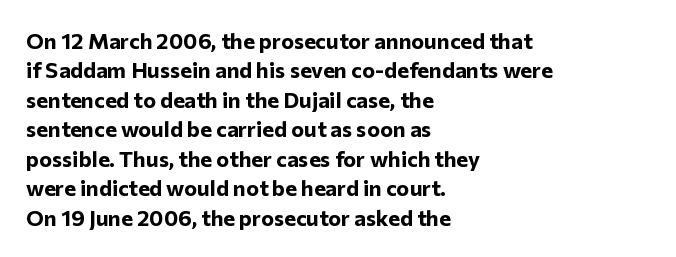
The vertical gap from one line to the next is medium. The rendering uses a bold face; every stroke is thick and dark. When letters stand straight like this, we call the style roman or upright. A typesetter would call this zero additional tracking.
